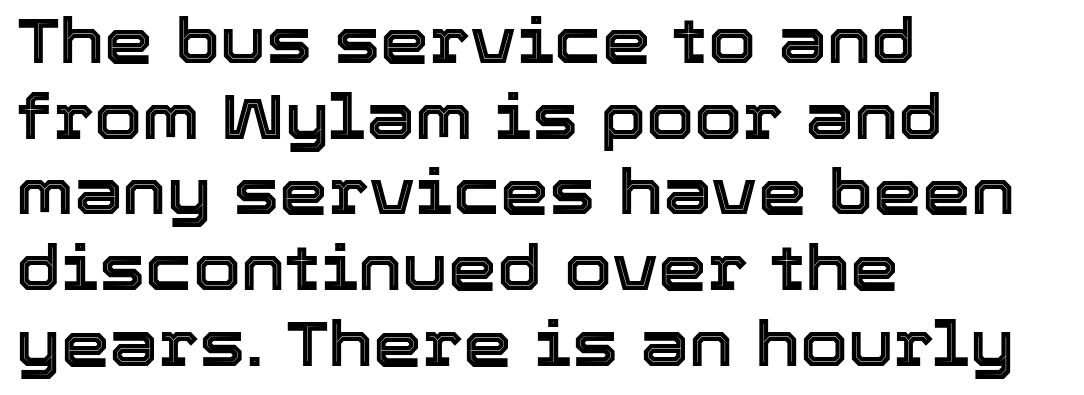
This rendering uses left alignment, leaving the right contour irregular. This rendering features lettering with no underline. Nothing unusual about the tracking: characters are spaced as the font intends. These lines are rendered in a variable-pitch font.
